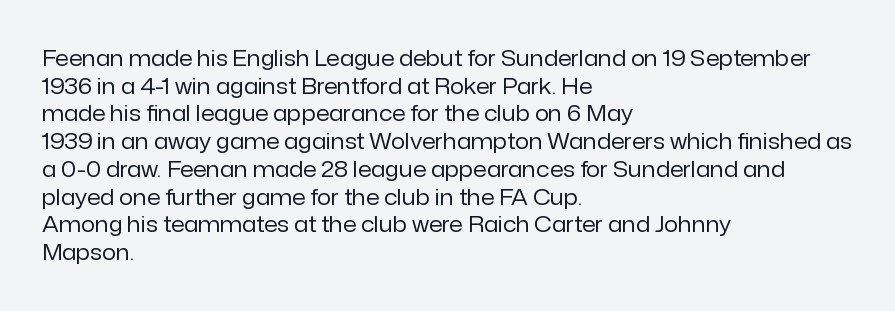
The typeface has the unassuming heft of standard copy or less. Vertical strokes here are truly vertical. A clean baseline with only descenders dipping below it. Default kerning and tracking; the words read as compact shapes.
